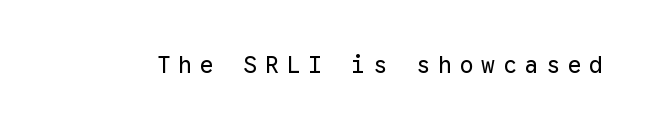
Caption: face not bold, strokes unweighted. This sample uses an upright cut, with every glyph sitting square on the baseline. Any mark beneath the type? The region is blank. This sample uses expanded letter spacing, leaving extra air between glyphs.
